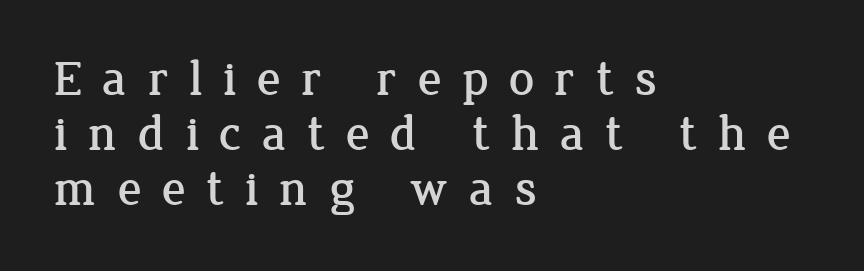
Typeset ragged right — the left edge is the straight one. A typesetter would call this proportional, since set widths differ per character. Vertically, the passage feels compressed, each row crowding the next. Observe the wide spacing: letters keep a clear distance from each other.
